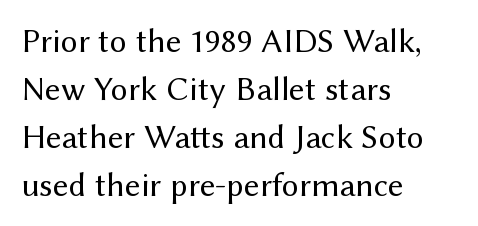
Q: Is the text bold? A: No.
Q: Is the text italic (slanted)? A: No, it is upright.
Q: Is the typeface a serif or a sans-serif typeface? A: Sans-serif.
Q: Is the text underlined? A: No.
Q: How is the paragraph aligned? A: Left-aligned.
Q: Is the spacing between letters normal or unusually wide? A: Normal.
Q: Is the spacing between lines tight, normal or loose? A: Normal.
Q: Width (condensed, normal, or wide)? A: Normal.
Q: Stroke contrast? A: Medium.
Q: x-height? A: Medium.
Q: Monospaced? A: No.
